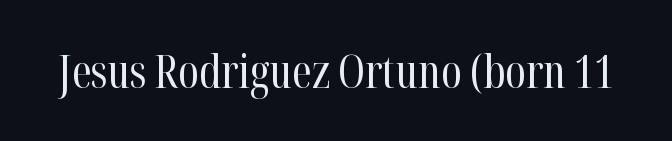
Q: Is the text bold? A: No.
Q: Is the text italic (slanted)? A: No, it is upright.
Q: Is the typeface a serif or a sans-serif typeface? A: Serif.
Q: Is the text underlined? A: No.
Q: Is the spacing between letters normal or unusually wide? A: Normal.
Q: Width (condensed, normal, or wide)? A: Condensed.
Q: Stroke contrast? A: High.
Q: x-height? A: Medium.
Q: Monospaced? A: No.
